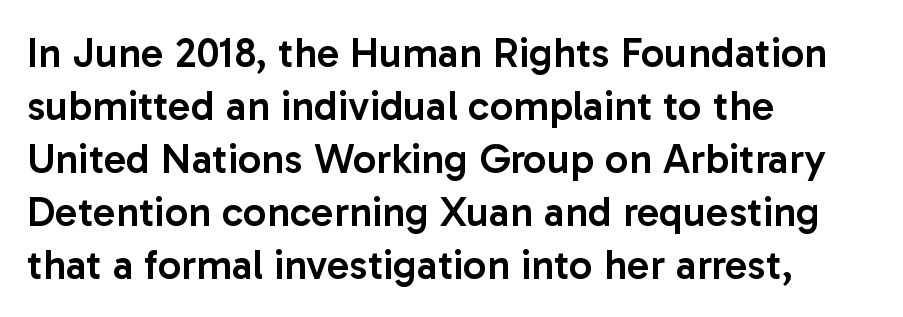
Caption: semibold face, moderately heavy strokes. Leading matches the norm, producing a regular column. Do the letters lean? They stand straight. The passage shown is typeset with a sans-serif family.
